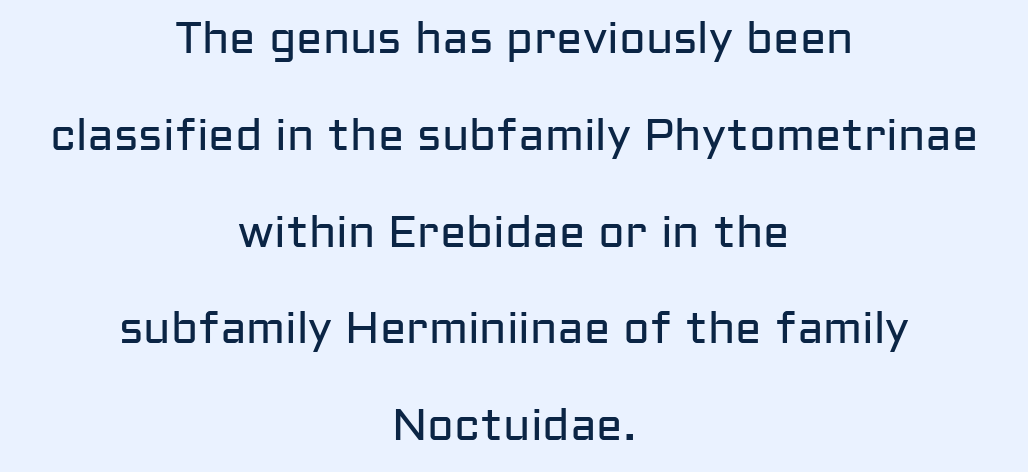
Inter-character spacing is left at the font's built-in metrics. Notice the wide empty band between every row — that's loose leading. No word sits above an underline. The characters display no serif detailing; their extremities are plain. The rag falls on both sides of this text block equally.
